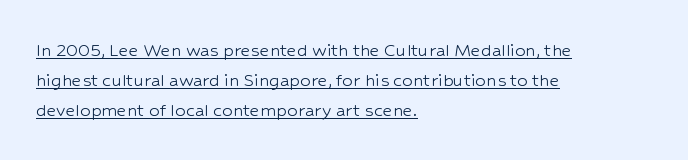
The image shows 21 px text type, upright; set left-aligned, normal line spacing (1.42x), normal letter spacing, underlined.
